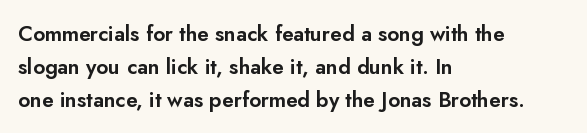
The image shows 21 px text type, upright; set left-aligned, normal line spacing (1.57x), normal letter spacing, not underlined.
